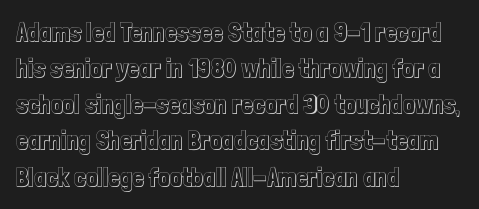
Q: Is the text italic (slanted)? A: No, it is upright.
Q: Is the text underlined? A: No.
Q: How is the paragraph aligned? A: Left-aligned.
Q: Is the spacing between letters normal or unusually wide? A: Normal.
Q: Is the spacing between lines tight, normal or loose? A: Normal.
